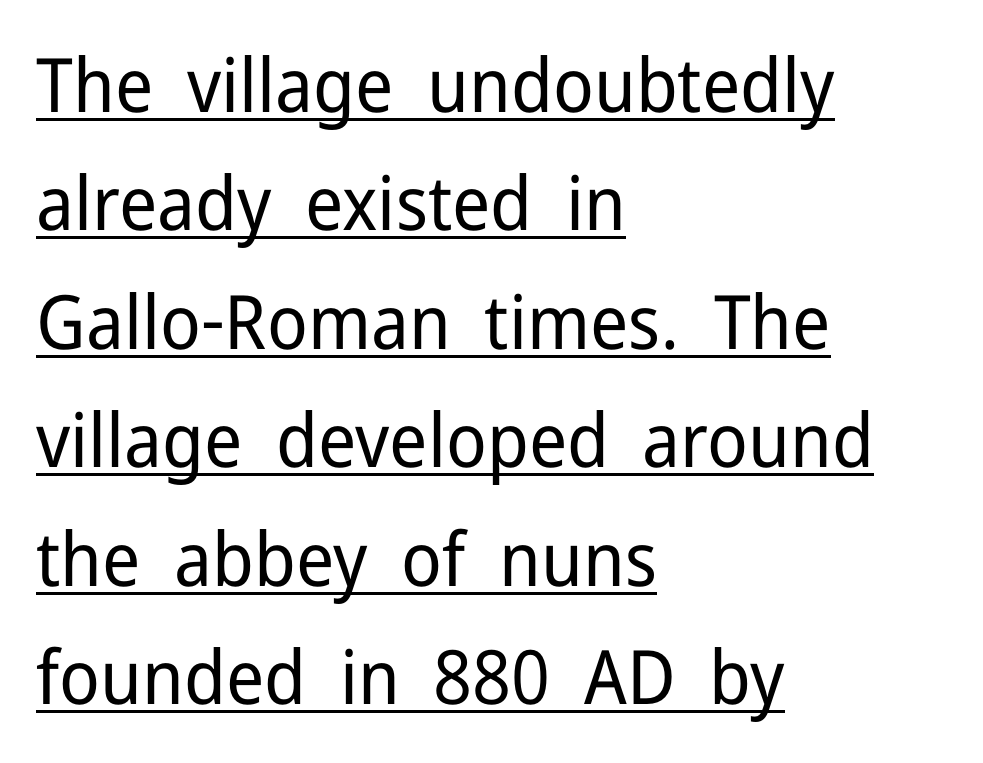
Nope, no serifs anywhere on these letters. Is this a fixed-width face? No — the glyphs have proportional, varying widths. Posture: upright roman. The designer left line spacing at the default. Every row of glyphs begins at an identical x-position on the left.
